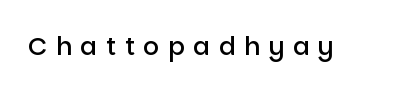
{"italic": "no", "bold": "semi", "underline": "no", "letter_spacing": "wide", "letter_spacing_em": 0.34, "glyph_px": 25}
